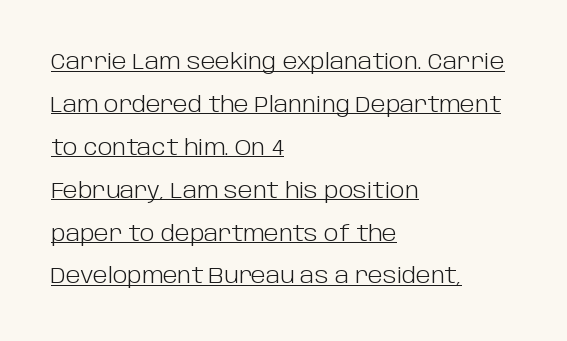
{"italic": "no", "bold": "no", "underline": "yes", "align": "left", "line_spacing": "loose", "line_spacing_ratio": 1.95, "letter_spacing": "normal", "letter_spacing_em": 0.0, "glyph_px": 22}
